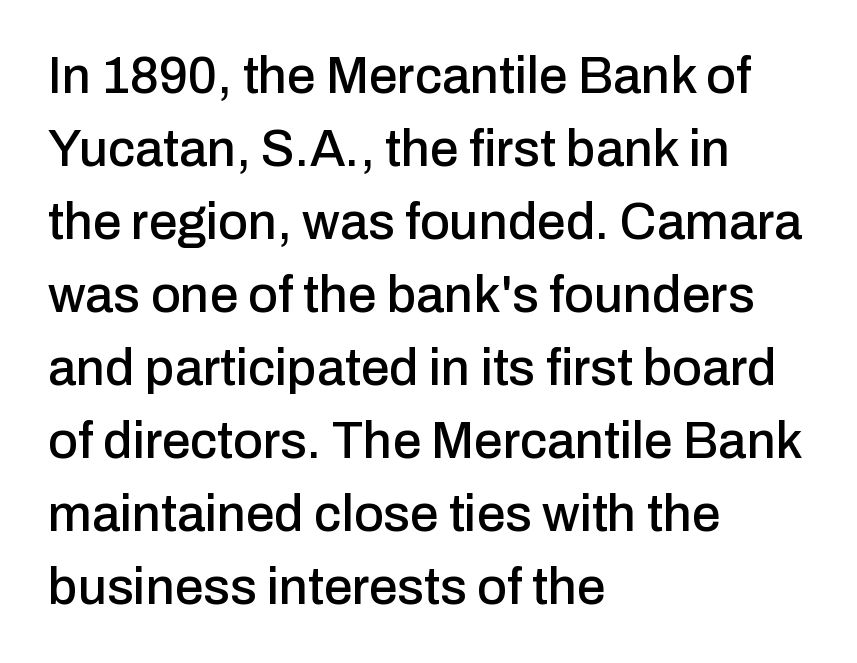
Q: Is the text italic (slanted)? A: No, it is upright.
Q: Is the typeface a serif or a sans-serif typeface? A: Sans-serif.
Q: Is the text underlined? A: No.
Q: How is the paragraph aligned? A: Left-aligned.
Q: Is the spacing between letters normal or unusually wide? A: Normal.
Q: Is the spacing between lines tight, normal or loose? A: Normal.
Q: Width (condensed, normal, or wide)? A: Normal.
Q: Stroke contrast? A: Low.
Q: x-height? A: Medium.
Q: Monospaced? A: No.
